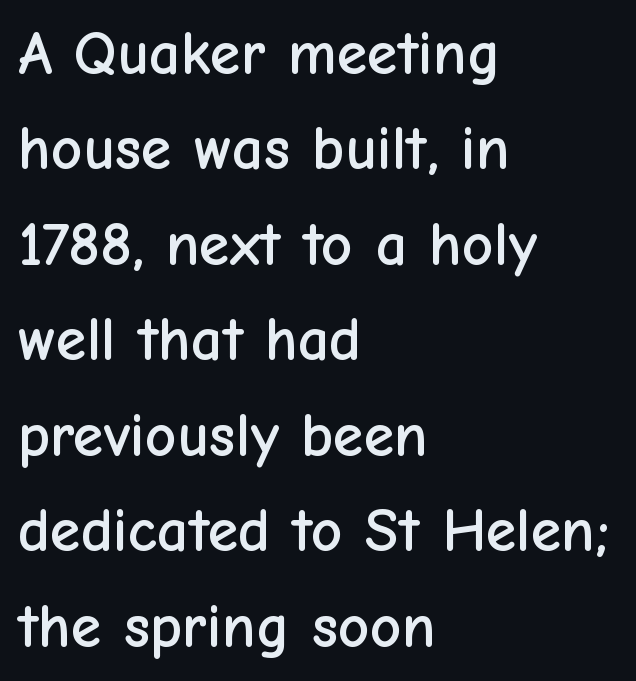
{"serif": "no", "italic": "no", "width": "normal", "stroke_contrast": "low", "x_height": "medium", "monospaced": "no", "underline": "no", "align": "left", "line_spacing": "normal", "line_spacing_ratio": 1.54, "letter_spacing": "normal", "letter_spacing_em": 0.0, "glyph_px": 62}
